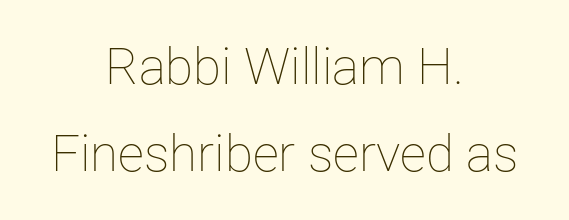
{"italic": "no", "bold": "no", "weight": "thin", "width": "normal", "stroke_contrast": "low", "x_height": "medium", "monospaced": "no", "underline": "no", "align": "center", "line_spacing": "normal", "line_spacing_ratio": 1.7, "letter_spacing": "normal", "letter_spacing_em": 0.0, "glyph_px": 51}
